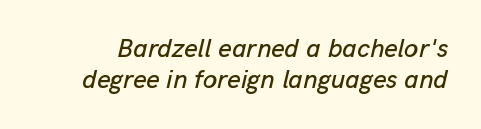
{"italic": "yes", "lean": "right", "slant_degrees": 13, "underline": "no", "line_spacing_ratio": 1.18, "letter_spacing": "normal", "letter_spacing_em": 0.0, "glyph_px": 26}
